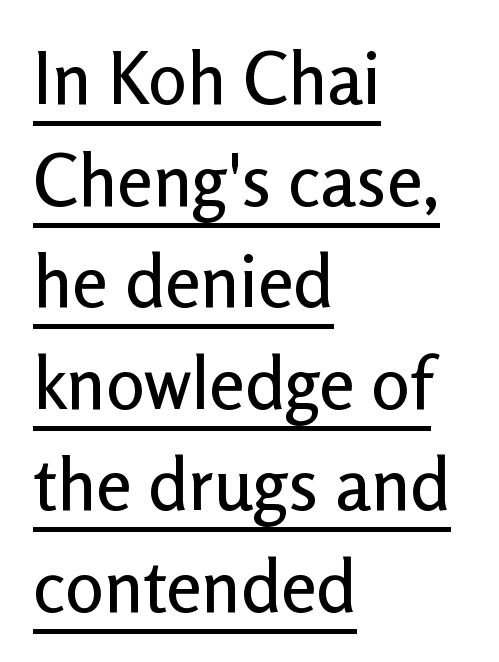
Examine the stroke ends and you'll find no serifs. Every character sits straight up, as roman type does. Proportional: the letters do not fall into vertical columns. Every row of glyphs begins at an identical x-position on the left. Notice how a bar underscores the lettering throughout.
